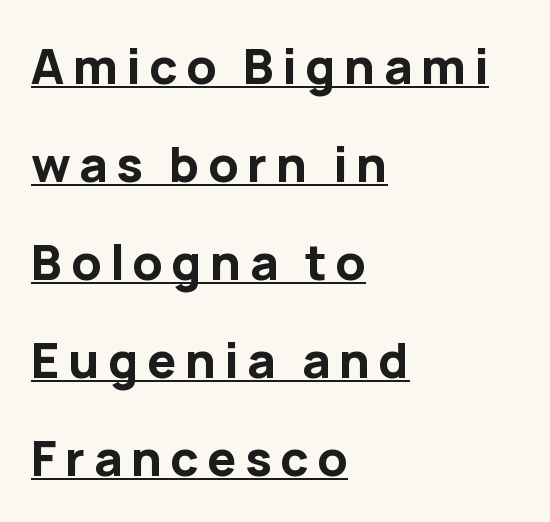
{"serif": "no", "italic": "no", "bold": "yes", "weight": "bold", "width": "normal", "stroke_contrast": "low", "x_height": "medium", "monospaced": "no", "underline": "yes", "align": "left", "line_spacing": "loose", "line_spacing_ratio": 2.0, "glyph_px": 49}
